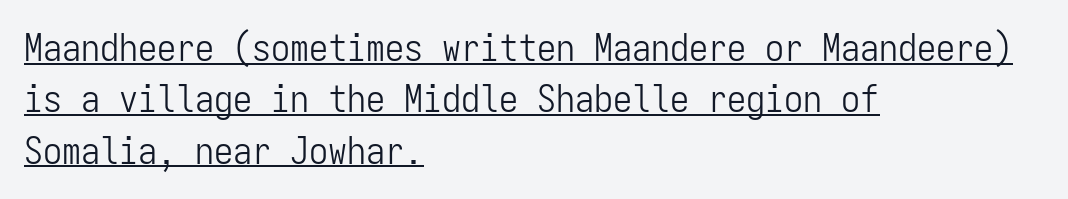
The image shows 38 px light, condensed sans-serif type, upright, monospaced; set left-aligned, normal line spacing (1.35x), normal letter spacing, underlined; low stroke contrast and a medium x-height.
